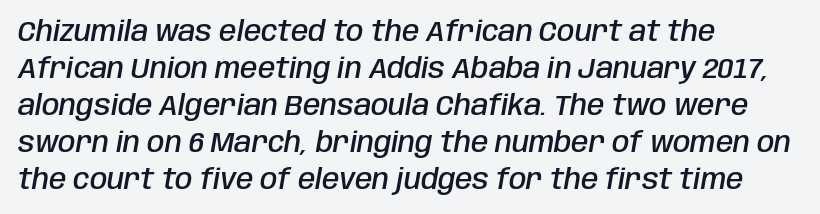
{"italic": "yes", "lean": "right", "slant_degrees": 10, "bold": "semi", "weight": "semibold", "width": "condensed", "stroke_contrast": "low", "x_height": "large", "monospaced": "no", "underline": "no", "align": "left", "line_spacing": "normal", "line_spacing_ratio": 1.32, "letter_spacing": "normal", "letter_spacing_em": 0.0, "glyph_px": 28}
